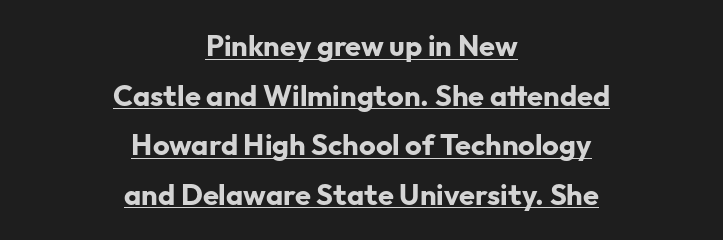
You could not count columns in this text — the font is proportionally spaced. The font's upright variant was chosen for this text. Serifs: no, the terminals of the letterforms are clean. Glance below the letters and you will spot a drawn line.
